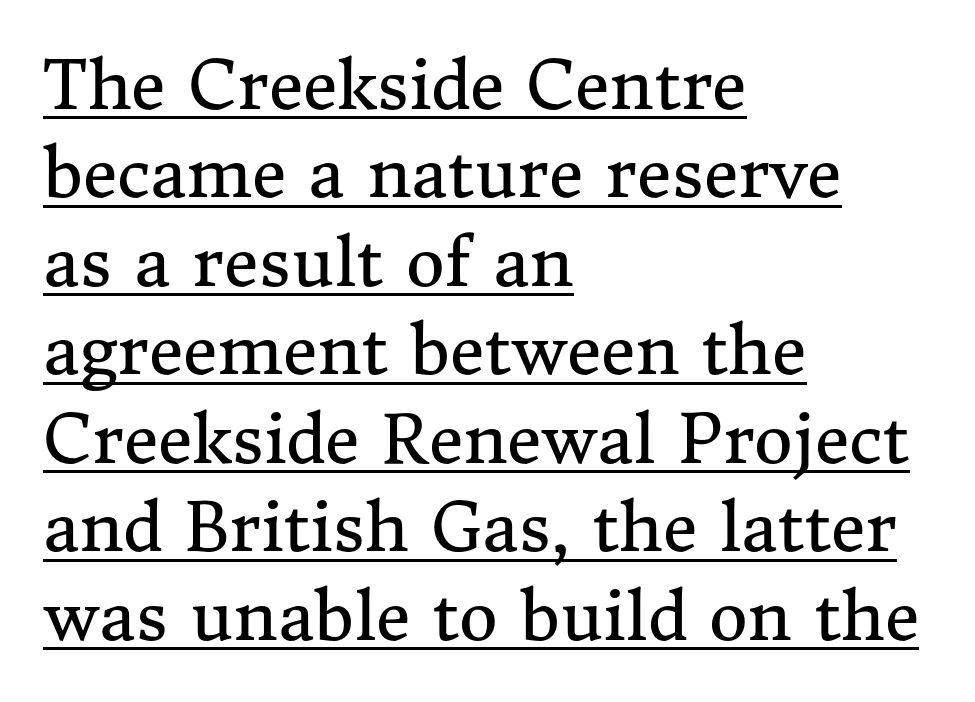
The image shows 67 px regular-weight serif type, upright; set left-aligned, normal line spacing (1.32x), normal letter spacing, underlined; medium stroke contrast and a medium x-height.
